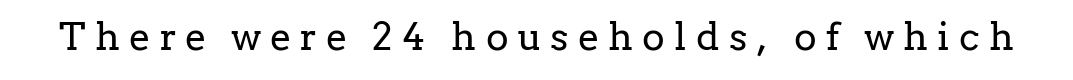
{"serif": "yes", "italic": "no", "bold": "no", "weight": "regular", "width": "normal", "stroke_contrast": "low", "x_height": "medium", "monospaced": "no", "underline": "no", "letter_spacing": "wide", "letter_spacing_em": 0.25, "glyph_px": 38}
